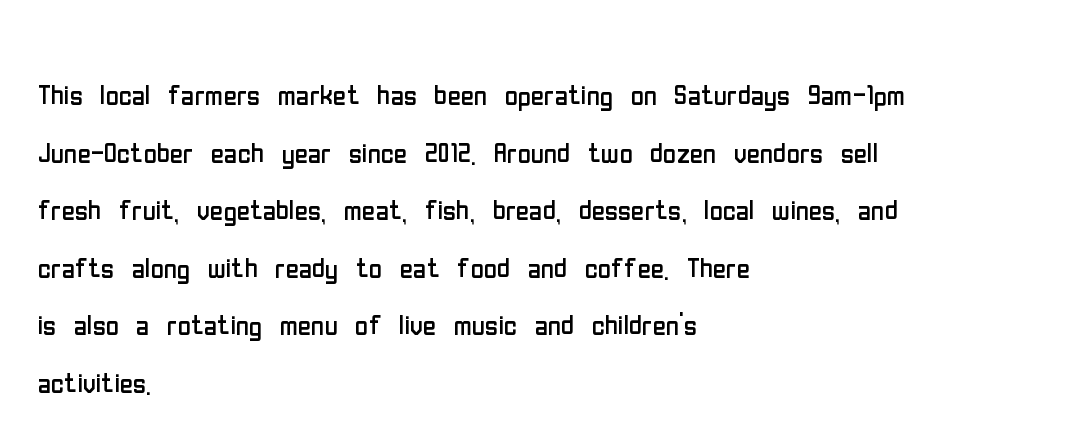
{"serif": "no", "italic": "no", "bold": "no", "weight": "regular", "width": "condensed", "stroke_contrast": "low", "x_height": "medium", "monospaced": "no", "underline": "no", "align": "left", "line_spacing": "normal", "line_spacing_ratio": 1.6, "letter_spacing": "normal", "letter_spacing_em": 0.0, "glyph_px": 36}
